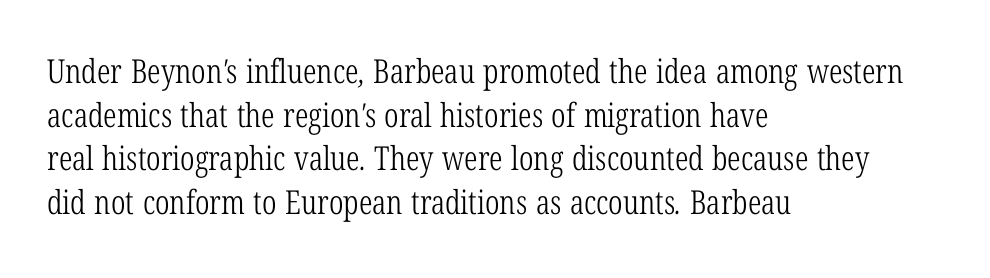
The image shows 33 px light, condensed serif type; set left-aligned, normal line spacing (1.32x), normal letter spacing, not underlined; low stroke contrast and a medium x-height.
